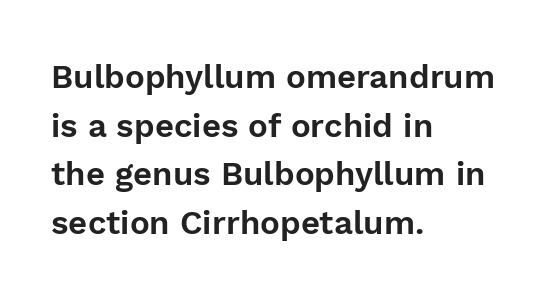
{"serif": "no", "italic": "no", "width": "normal", "stroke_contrast": "low", "x_height": "medium", "monospaced": "no", "underline": "no", "align": "left", "line_spacing": "normal", "line_spacing_ratio": 1.47, "letter_spacing": "normal", "letter_spacing_em": 0.0, "glyph_px": 33}
